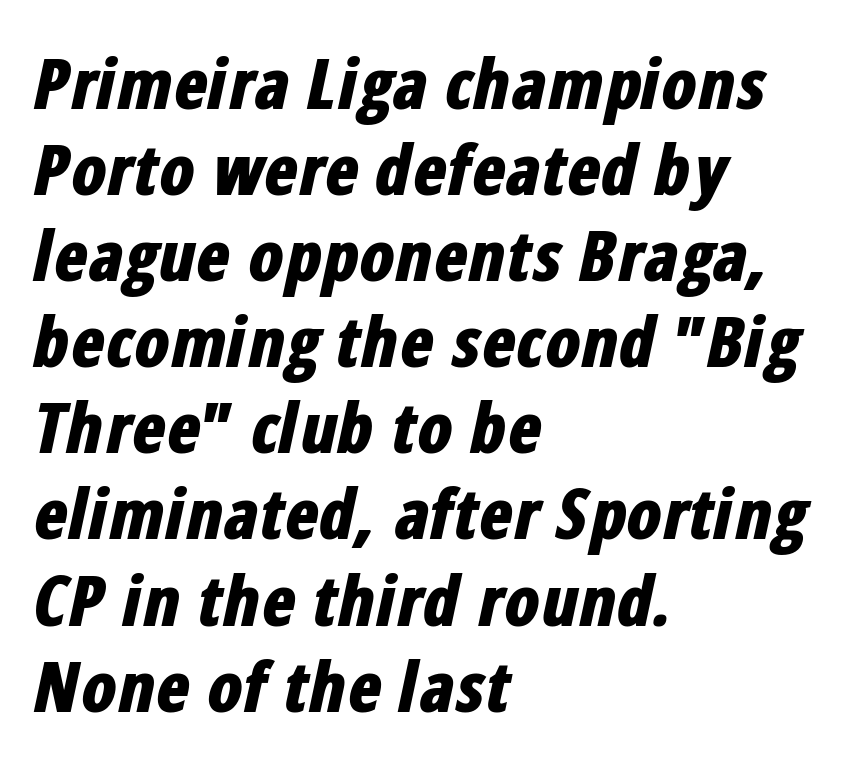
The image shows 70 px bold, condensed type, italic (leaning right); set left-aligned, line spacing 1.23x, normal letter spacing, not underlined; low stroke contrast and a medium x-height.
